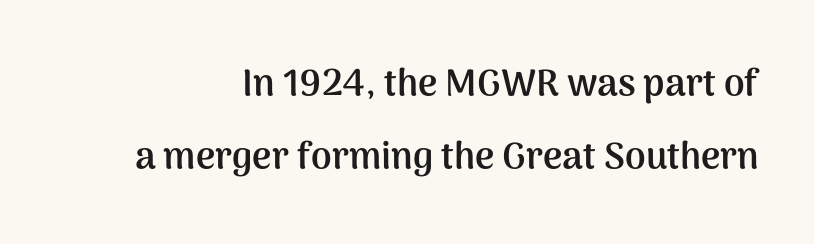
{"serif": "no", "italic": "no", "bold": "yes", "weight": "semibold", "width": "normal", "stroke_contrast": "medium", "x_height": "medium", "monospaced": "no", "underline": "no", "line_spacing": "loose", "line_spacing_ratio": 1.96, "letter_spacing": "normal", "letter_spacing_em": 0.0, "glyph_px": 37}
